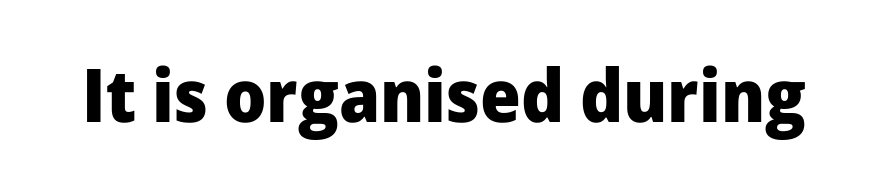
Has an underline been added? It has not. Heft: maximum for text — a bold. Here the designer chose a conventional face with non-uniform glyph widths. Style check: upright.
